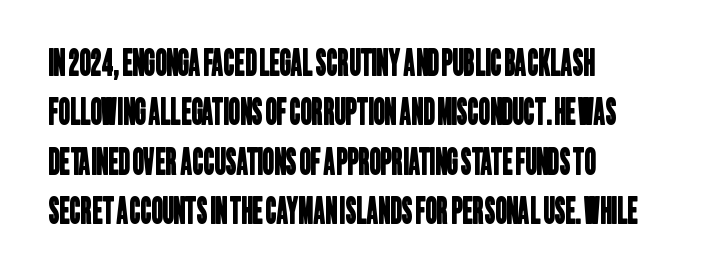
{"serif": "no", "width": "condensed", "stroke_contrast": "low", "x_height": "large", "monospaced": "no", "underline": "no", "align": "left", "line_spacing": "normal", "line_spacing_ratio": 1.41, "letter_spacing": "normal", "letter_spacing_em": 0.0, "glyph_px": 35}
